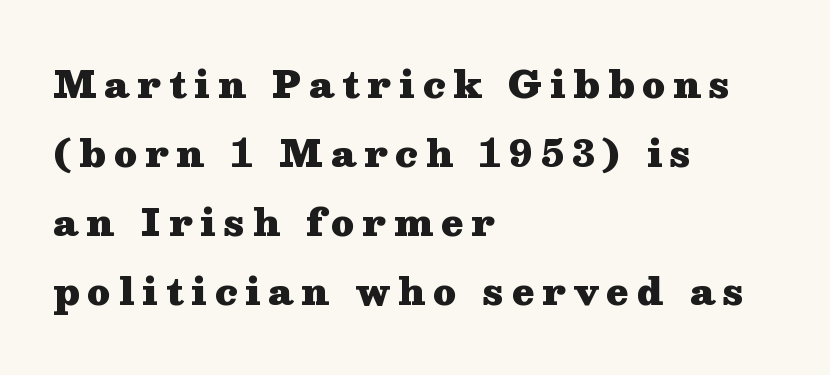
The passage shown has open, widely tracked lettering throughout. Compared with a centered layout, this one pins lines to the left instead. The rendering shows small feet on the letterforms — a serif design. Descenders are the only things crossing below the line. One glance says open: line gaps are wider than usual. The face used here is proportionally spaced, like ordinary book or web type.
